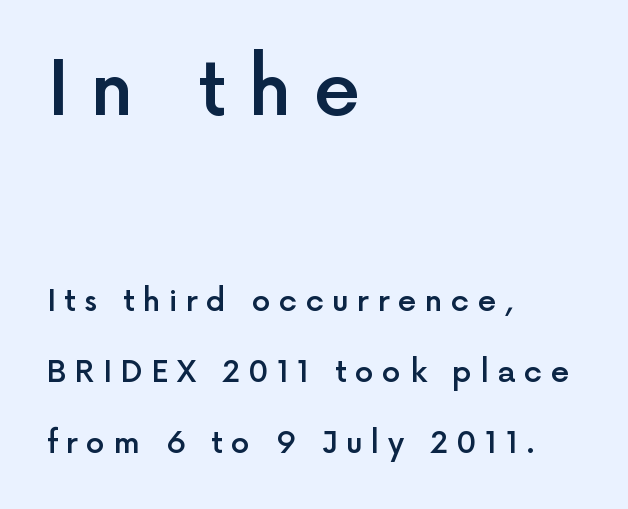
{"serif": "no", "italic": "no", "bold": "semi", "weight": "semibold", "width": "normal", "x_height": "medium", "monospaced": "no", "underline": "no", "align": "left", "line_spacing": "loose", "line_spacing_ratio": 2.36, "letter_spacing": "wide", "letter_spacing_em": 0.28, "larger_block": "first", "size_ratio": 2.5, "glyph_px": 75}
